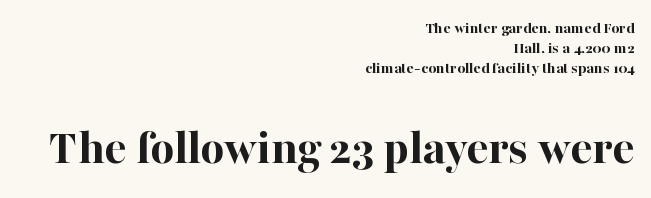
These lines keep a tight, regular rhythm from letter to letter. No word sits above an underline. This rendering uses right alignment, leaving the left contour irregular. If you drew a line through each stem, it would be perfectly vertical.
